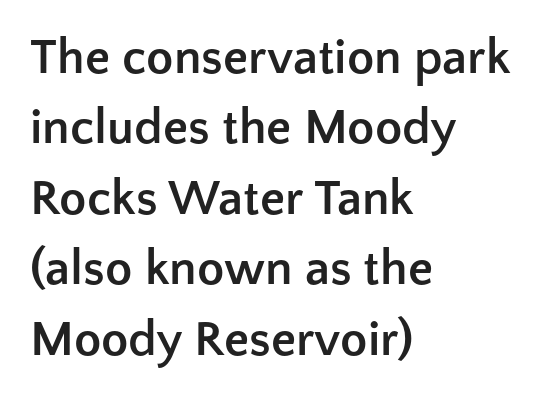
Q: Is the text bold? A: Yes.
Q: Is the text italic (slanted)? A: No, it is upright.
Q: Is the typeface a serif or a sans-serif typeface? A: Sans-serif.
Q: Is the text underlined? A: No.
Q: How is the paragraph aligned? A: Left-aligned.
Q: Is the spacing between letters normal or unusually wide? A: Normal.
Q: Is the spacing between lines tight, normal or loose? A: Normal.
Q: Width (condensed, normal, or wide)? A: Normal.
Q: Stroke contrast? A: Low.
Q: x-height? A: Medium.
Q: Monospaced? A: No.
